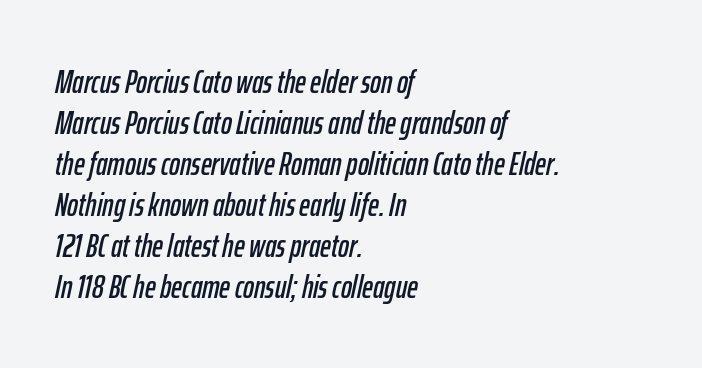
Q: Is the text italic (slanted)? A: Yes, it leans right by about 12 degrees.
Q: Is the text underlined? A: No.
Q: How is the paragraph aligned? A: Left-aligned.
Q: Is the spacing between letters normal or unusually wide? A: Normal.
Q: Width (condensed, normal, or wide)? A: Condensed.
Q: Stroke contrast? A: Low.
Q: x-height? A: Medium.
Q: Monospaced? A: No.
